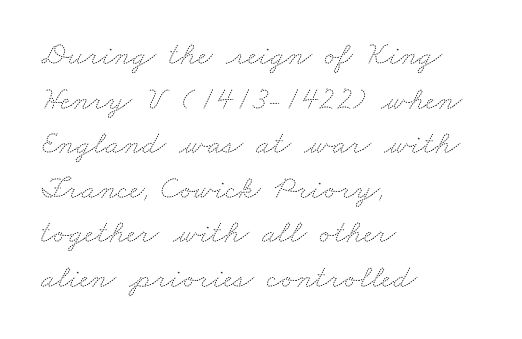
{"bold": "no", "weight": "thin", "width": "wide", "stroke_contrast": "medium", "x_height": "small", "monospaced": "no", "underline": "no", "align": "left", "line_spacing": "normal", "line_spacing_ratio": 1.35, "letter_spacing": "normal", "letter_spacing_em": 0.0, "glyph_px": 33}
